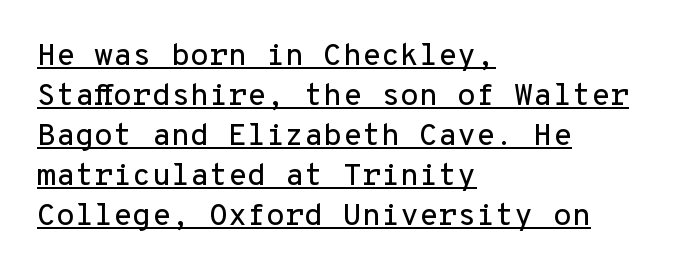
The image shows 31 px sans-serif type, upright, monospaced; set left-aligned, normal line spacing (1.29x), normal letter spacing, underlined; low stroke contrast and a medium x-height.
